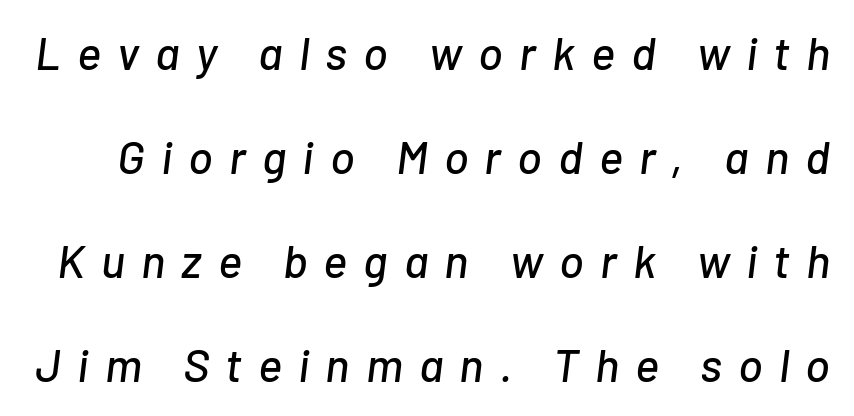
{"italic": "yes", "lean": "right", "slant_degrees": 7, "width": "normal", "stroke_contrast": "low", "x_height": "medium", "monospaced": "no", "underline": "no", "line_spacing": "loose", "line_spacing_ratio": 2.26, "letter_spacing": "wide", "letter_spacing_em": 0.35, "glyph_px": 46}
